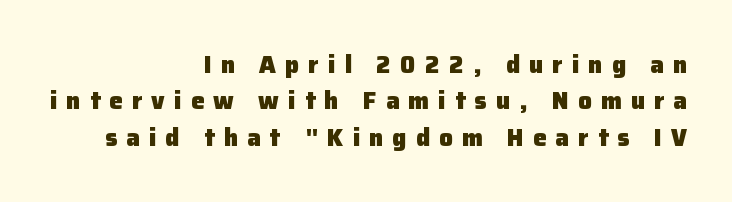
{"italic": "no", "bold": "yes", "underline": "no", "align": "right", "line_spacing": "normal", "line_spacing_ratio": 1.52, "letter_spacing": "wide", "letter_spacing_em": 0.38, "glyph_px": 24}
